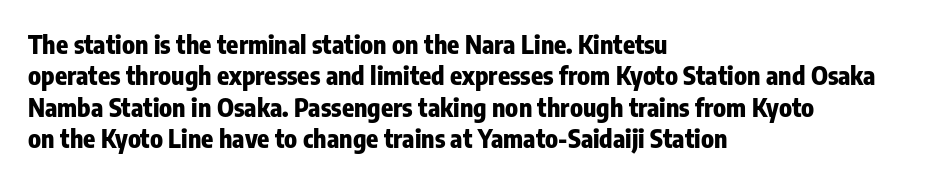
Q: Is the text bold? A: Yes.
Q: Is the text italic (slanted)? A: No, it is upright.
Q: Is the text underlined? A: No.
Q: How is the paragraph aligned? A: Left-aligned.
Q: Is the spacing between letters normal or unusually wide? A: Normal.
Q: Is the spacing between lines tight, normal or loose? A: Normal.
